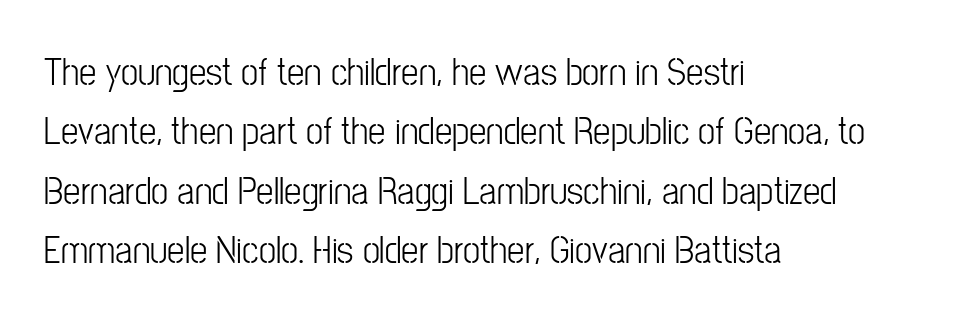
These lines are rendered in a variable-pitch font. Layout note: lines flush left. Successive baselines arrive at the customary interval. Spacing between characters is what you'd get straight out of the box. Ordinary non-slanted type is in use. Only glyphs here, with clear space below each row.
